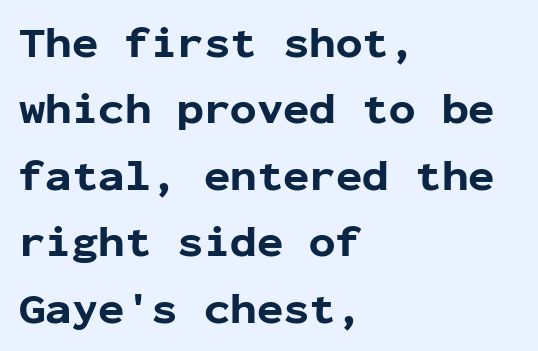
{"serif": "no", "italic": "no", "bold": "yes", "weight": "bold", "width": "normal", "stroke_contrast": "low", "x_height": "medium", "monospaced": "yes", "underline": "no", "align": "left", "line_spacing": "normal", "line_spacing_ratio": 1.51, "letter_spacing": "normal", "letter_spacing_em": 0.0, "glyph_px": 44}
